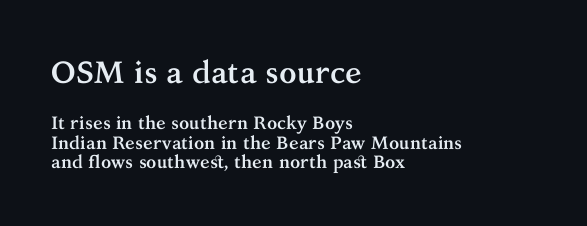
{"serif": "yes", "italic": "no", "bold": "yes", "weight": "semibold", "width": "normal", "stroke_contrast": "medium", "x_height": "medium", "monospaced": "no", "underline": "no", "align": "left", "line_spacing": "tight", "line_spacing_ratio": 1.1, "letter_spacing": "normal", "letter_spacing_em": 0.0, "larger_block": "first", "size_ratio": 1.72, "glyph_px": 31}
